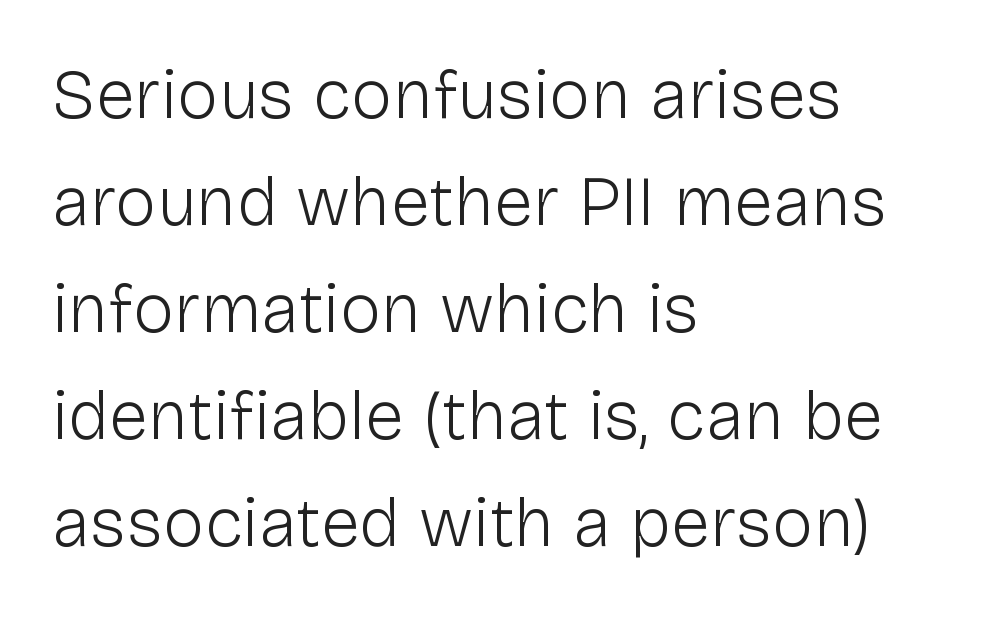
{"serif": "no", "italic": "no", "bold": "no", "weight": "light", "width": "normal", "stroke_contrast": "low", "x_height": "medium", "monospaced": "no", "underline": "no", "align": "left", "line_spacing": "normal", "line_spacing_ratio": 1.53, "letter_spacing": "normal", "letter_spacing_em": 0.0, "glyph_px": 70}
